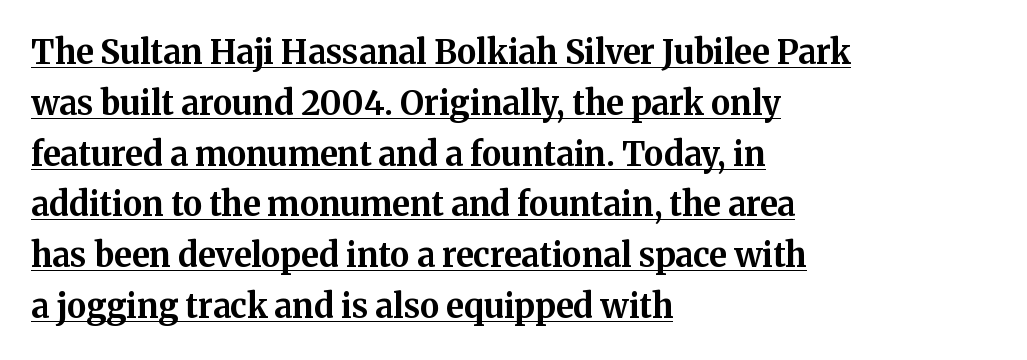
The image shows 33 px bold serif type, upright; set left-aligned, normal line spacing (1.54x), normal letter spacing, underlined; medium stroke contrast and a medium x-height.
